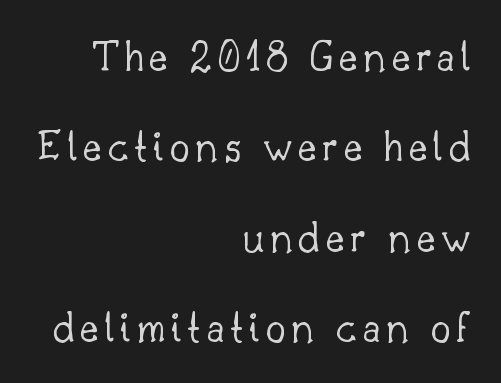
Vertical strokes here are truly vertical. Is there much room between lines? Yes — plenty of vertical air separates them. No chunkiness to these letters — they're not bold. Looks like regular typesetting: each glyph gets only the width it needs.
